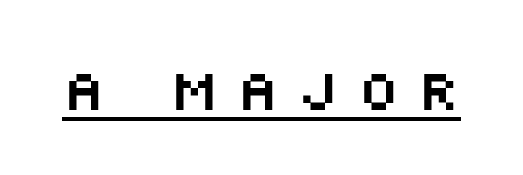
The image shows 58 px wide sans-serif type, upright; set unusually wide letter spacing (+0.29 em), underlined; medium stroke contrast and a large x-height.
